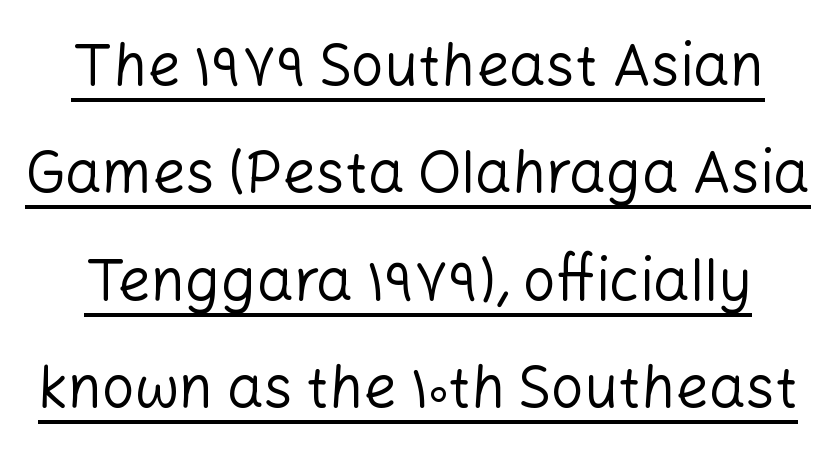
The rendering shows plain stroke endings on the letterforms — a sans-serif design. You could not count columns in this text — the font is proportionally spaced. Compared with undecorated copy, this sample adds a rule below the words. Posture: upright roman. In terms of letterspacing, this is plain default setting.
